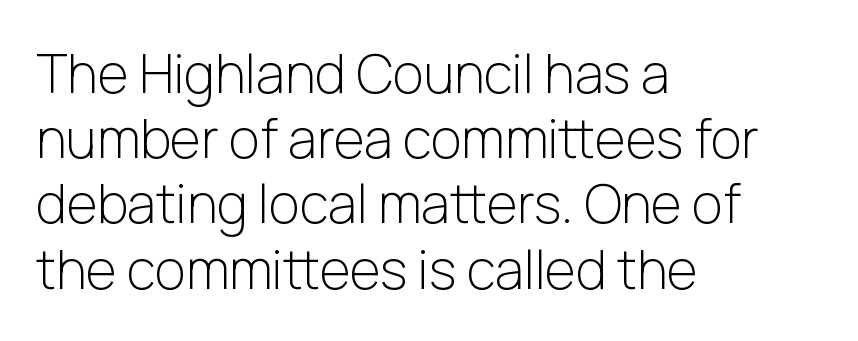
Does the lettering tilt? It doesn't — this is upright. The weight would be labelled regular, book, light, or lighter still. There is no visible air inserted between adjacent glyphs. The space beneath each line is pristine and unruled. Spacing verdict: proportional, widths tailored to each character. The rag falls on the right side of this text block.
